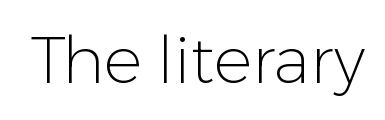
{"serif": "no", "italic": "no", "bold": "no", "weight": "light", "width": "normal", "stroke_contrast": "low", "x_height": "medium", "monospaced": "no", "underline": "no", "letter_spacing": "normal", "letter_spacing_em": 0.0, "glyph_px": 65}
